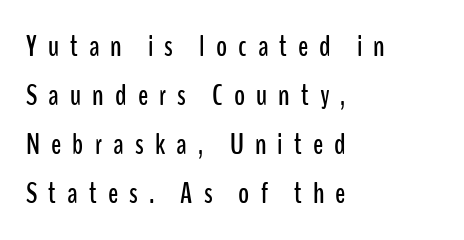
{"serif": "no", "italic": "no", "width": "condensed", "stroke_contrast": "low", "x_height": "medium", "monospaced": "no", "underline": "no", "align": "left", "line_spacing": "normal", "line_spacing_ratio": 1.63, "letter_spacing": "wide", "letter_spacing_em": 0.37, "glyph_px": 30}
